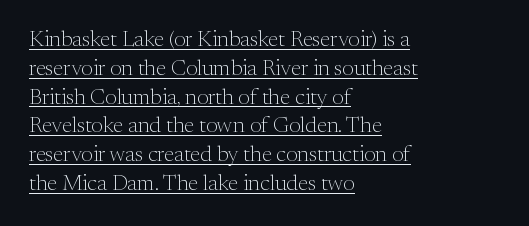
{"italic": "no", "bold": "no", "underline": "yes", "align": "left", "line_spacing": "normal", "line_spacing_ratio": 1.31, "letter_spacing": "normal", "letter_spacing_em": 0.0, "glyph_px": 22}
